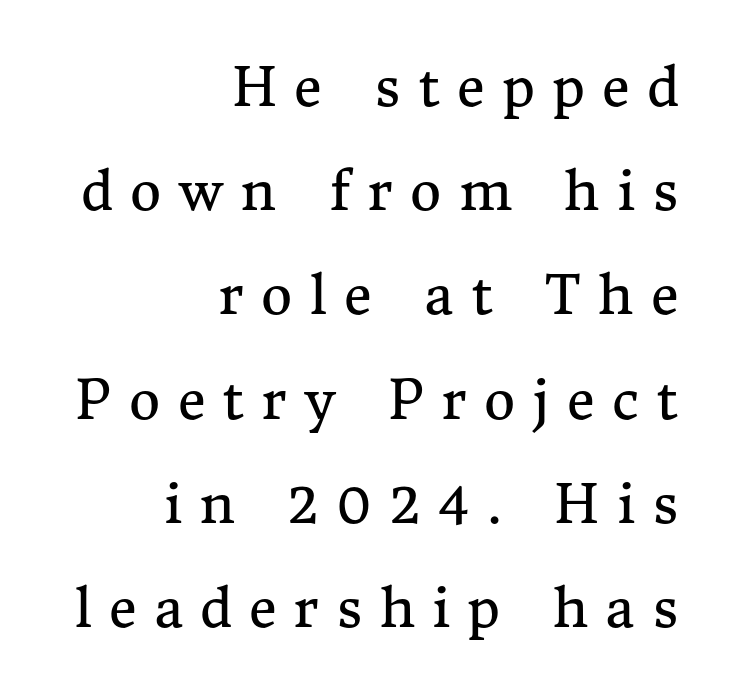
{"serif": "yes", "italic": "no", "bold": "no", "weight": "regular", "width": "normal", "stroke_contrast": "medium", "x_height": "medium", "monospaced": "no", "underline": "no", "align": "right", "line_spacing": "loose", "line_spacing_ratio": 1.93, "letter_spacing": "wide", "letter_spacing_em": 0.32, "glyph_px": 54}
